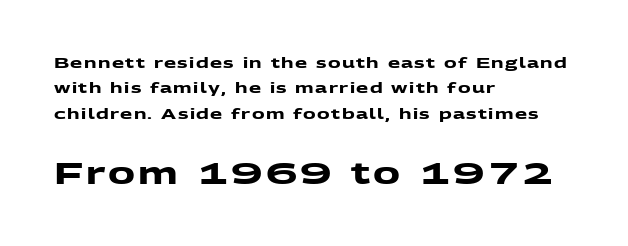
Q: Is the text bold? A: Yes.
Q: Is the typeface a serif or a sans-serif typeface? A: Sans-serif.
Q: Is the text underlined? A: No.
Q: How is the paragraph aligned? A: Left-aligned.
Q: Which block of text is set in a larger size, the first (top) or the second (bottom)? A: The second (bottom) one.
Q: Width (condensed, normal, or wide)? A: Wide.
Q: Stroke contrast? A: Medium.
Q: x-height? A: Medium.
Q: Monospaced? A: No.
